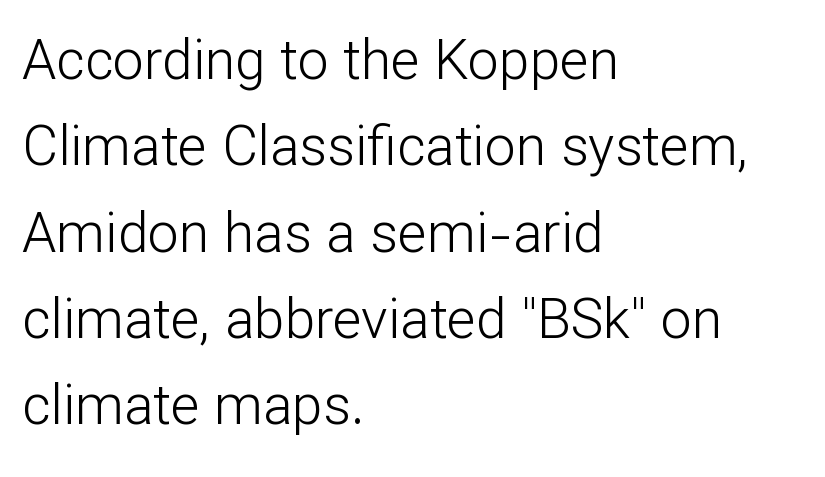
Q: Is the text bold? A: No.
Q: Is the text italic (slanted)? A: No, it is upright.
Q: Is the typeface a serif or a sans-serif typeface? A: Sans-serif.
Q: Is the text underlined? A: No.
Q: How is the paragraph aligned? A: Left-aligned.
Q: Is the spacing between letters normal or unusually wide? A: Normal.
Q: Is the spacing between lines tight, normal or loose? A: Normal.
Q: Width (condensed, normal, or wide)? A: Normal.
Q: Stroke contrast? A: Low.
Q: x-height? A: Medium.
Q: Monospaced? A: No.
